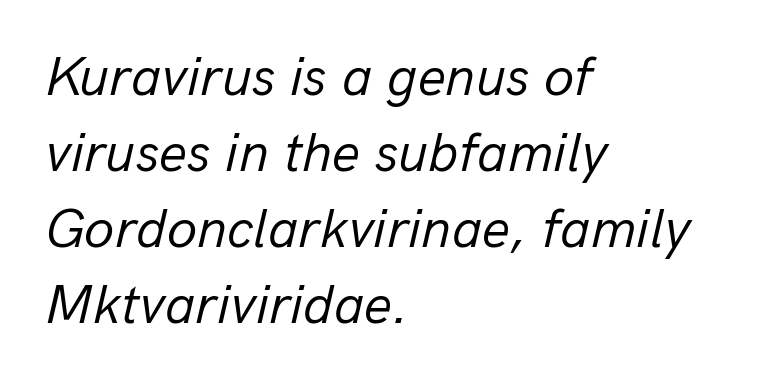
{"italic": "yes", "lean": "right", "slant_degrees": 13, "bold": "no", "weight": "regular", "width": "normal", "stroke_contrast": "low", "x_height": "medium", "monospaced": "no", "underline": "no", "align": "left", "line_spacing": "normal", "line_spacing_ratio": 1.38, "letter_spacing": "normal", "letter_spacing_em": 0.0, "glyph_px": 55}
